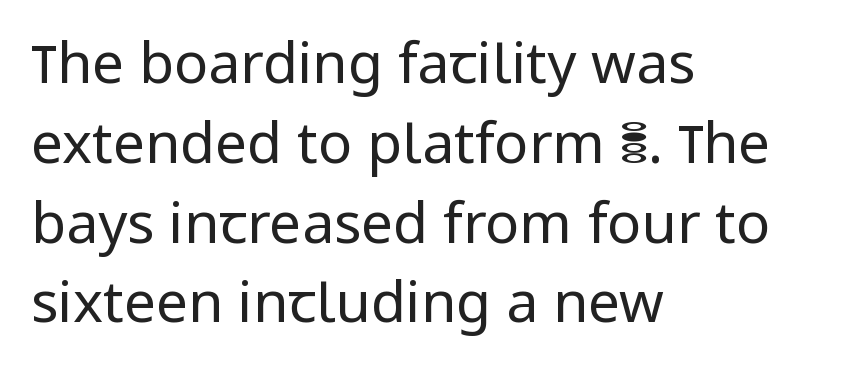
The image shows 57 px regular-weight sans-serif type, upright; set left-aligned, normal line spacing (1.4x), normal letter spacing, not underlined; low stroke contrast and a medium x-height.
